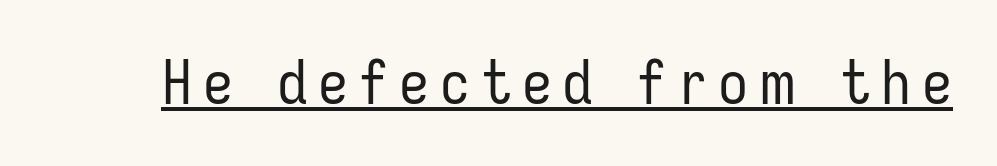
The font family rendered here belongs to the sans-serif group. Students, observe the line beneath the letters — that is underlining. Upright lettering throughout. The font is comparable to plain body text, perhaps lighter. You could not count columns in this text — the font is proportionally spaced.
